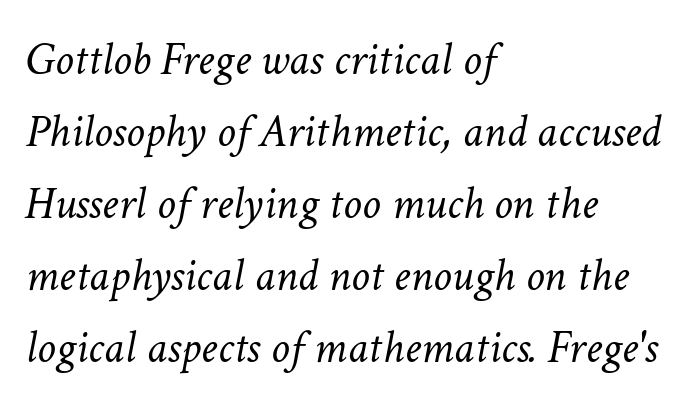
These glyphs show unthickened strokes, regular width or finer. Character widths vary here, with narrow letters taking less room than wide ones. The face used here has a pronounced slope to its letters. The space directly below the letters is spotless. A student would call this left alignment; a typographer would say flush left, rag right. If you measured baseline to baseline, you'd find a middling distance.
